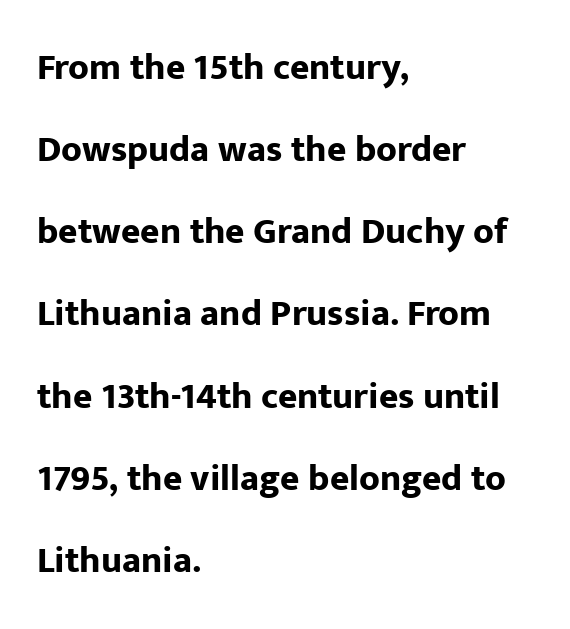
{"serif": "no", "italic": "no", "bold": "yes", "weight": "bold", "width": "normal", "stroke_contrast": "low", "x_height": "medium", "monospaced": "no", "underline": "no", "align": "left", "line_spacing": "loose", "line_spacing_ratio": 2.22, "letter_spacing": "normal", "letter_spacing_em": 0.0, "glyph_px": 37}
